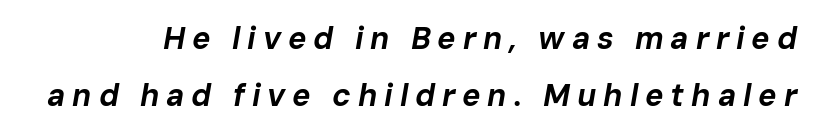
The image shows 31 px bold type, italic (leaning right); set line spacing 1.83x, unusually wide letter spacing (+0.22 em), not underlined; low stroke contrast and a medium x-height.
